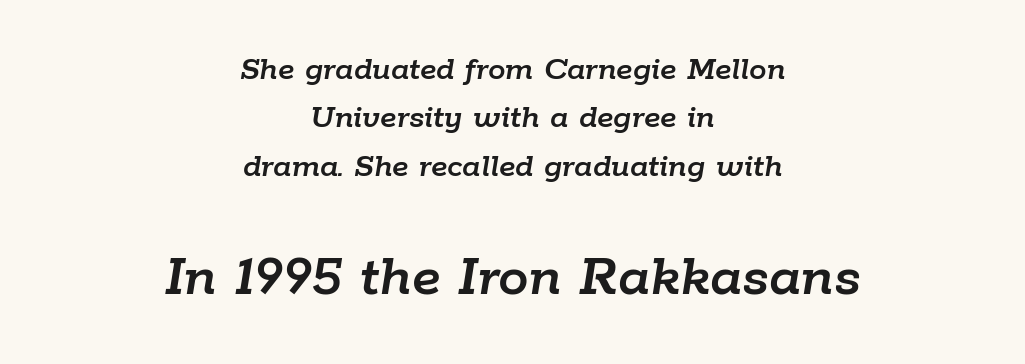
Short and long lines alike share a common midpoint. Size contrast runs from small at the top to large at the bottom. Underline: absent. This sample has the flowing, uneven cadence of proportional lettering. This rendering leaves character spacing at its baseline value. Leading matches the norm, producing a regular column.
